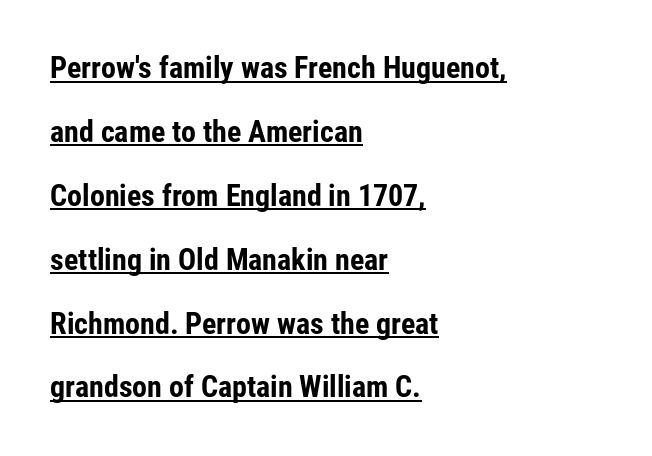
Q: Is the text bold? A: Yes.
Q: Is the text italic (slanted)? A: No, it is upright.
Q: Is the typeface a serif or a sans-serif typeface? A: Sans-serif.
Q: Is the text underlined? A: Yes.
Q: How is the paragraph aligned? A: Left-aligned.
Q: Is the spacing between letters normal or unusually wide? A: Normal.
Q: Is the spacing between lines tight, normal or loose? A: Loose.
Q: Width (condensed, normal, or wide)? A: Condensed.
Q: Stroke contrast? A: Low.
Q: x-height? A: Medium.
Q: Monospaced? A: No.
